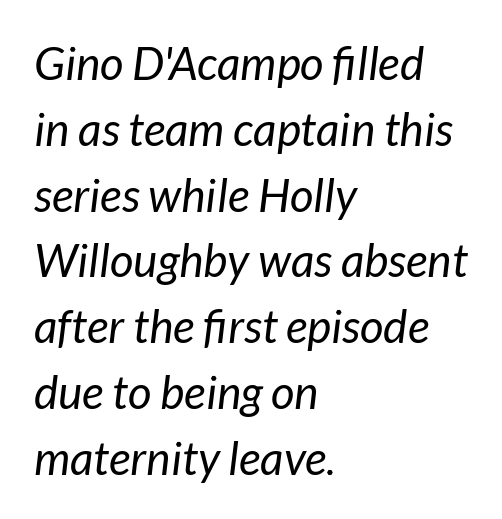
Q: Is the text bold? A: No.
Q: Is the text italic (slanted)? A: Yes, it leans right by about 7 degrees.
Q: Is the text underlined? A: No.
Q: How is the paragraph aligned? A: Left-aligned.
Q: Is the spacing between letters normal or unusually wide? A: Normal.
Q: Is the spacing between lines tight, normal or loose? A: Normal.
Q: Width (condensed, normal, or wide)? A: Normal.
Q: Stroke contrast? A: Low.
Q: x-height? A: Medium.
Q: Monospaced? A: No.
